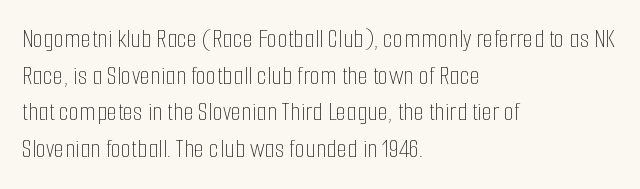
{"italic": "no", "bold": "no", "underline": "no", "align": "left", "line_spacing": "normal", "line_spacing_ratio": 1.36, "letter_spacing": "normal", "letter_spacing_em": 0.0, "glyph_px": 27}
